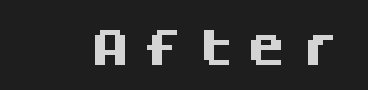
Q: Is the text bold? A: Yes.
Q: Is the text italic (slanted)? A: No, it is upright.
Q: Is the typeface a serif or a sans-serif typeface? A: Sans-serif.
Q: Is the text underlined? A: No.
Q: Is the spacing between letters normal or unusually wide? A: Unusually wide.
Q: Width (condensed, normal, or wide)? A: Normal.
Q: Stroke contrast? A: Medium.
Q: x-height? A: Large.
Q: Monospaced? A: Yes.
